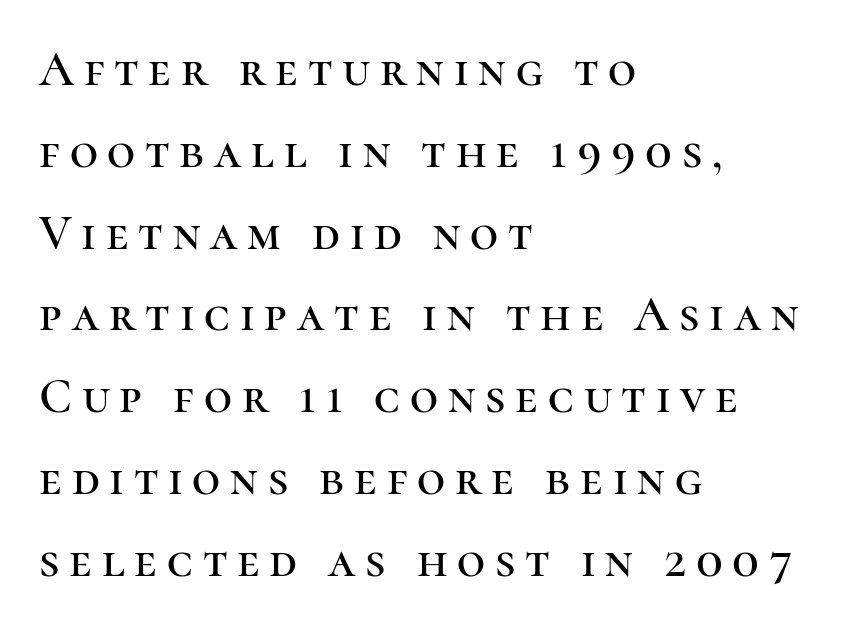
What kind of face is this? One with serifs. Caption: expanded tracking, letters set apart. Rows of type keep a routine distance in the vertical direction. Italic: no, the glyphs are upright roman. Looks like regular typesetting: each glyph gets only the width it needs.
